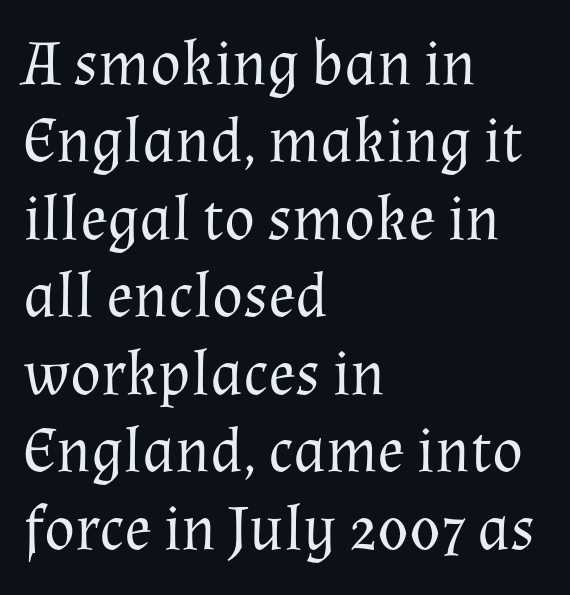
Upright lettering throughout. The letters advance in unequal steps, a hallmark of proportional type. The glyphs are unaccompanied by any horizontal stroke below them. Bold? No — there's no thickening of the strokes. The lines in this sample share a left origin and differ only in where they stop.
